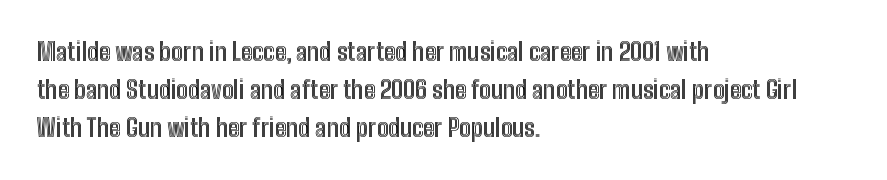
{"italic": "no", "underline": "no", "align": "left", "line_spacing": "normal", "line_spacing_ratio": 1.58, "letter_spacing": "normal", "letter_spacing_em": 0.0, "glyph_px": 24}
